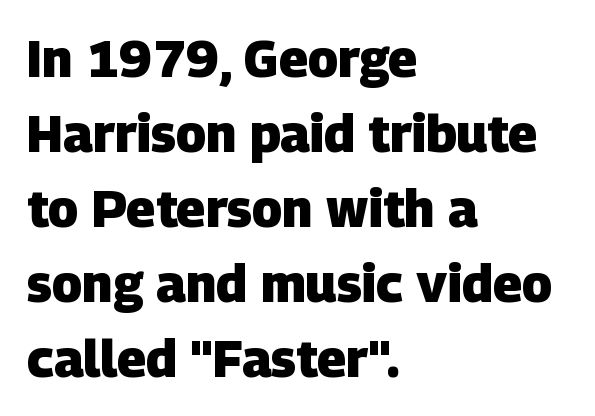
Q: Is the text bold? A: Yes.
Q: Is the typeface a serif or a sans-serif typeface? A: Sans-serif.
Q: Is the text underlined? A: No.
Q: How is the paragraph aligned? A: Left-aligned.
Q: Is the spacing between letters normal or unusually wide? A: Normal.
Q: Is the spacing between lines tight, normal or loose? A: Normal.
Q: Width (condensed, normal, or wide)? A: Normal.
Q: Stroke contrast? A: Low.
Q: x-height? A: Large.
Q: Monospaced? A: No.
